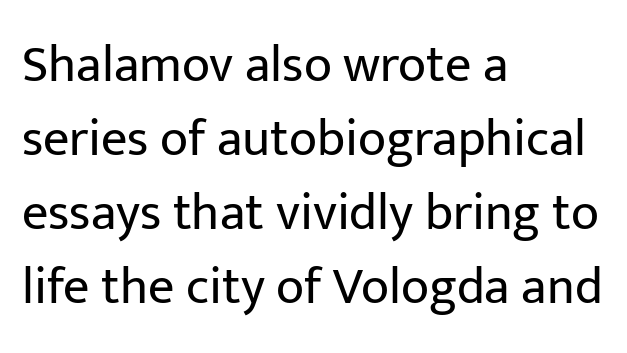
{"serif": "no", "italic": "no", "bold": "no", "weight": "regular", "width": "normal", "stroke_contrast": "low", "x_height": "medium", "monospaced": "no", "underline": "no", "align": "left", "line_spacing": "normal", "line_spacing_ratio": 1.42, "letter_spacing": "normal", "letter_spacing_em": 0.0, "glyph_px": 52}
